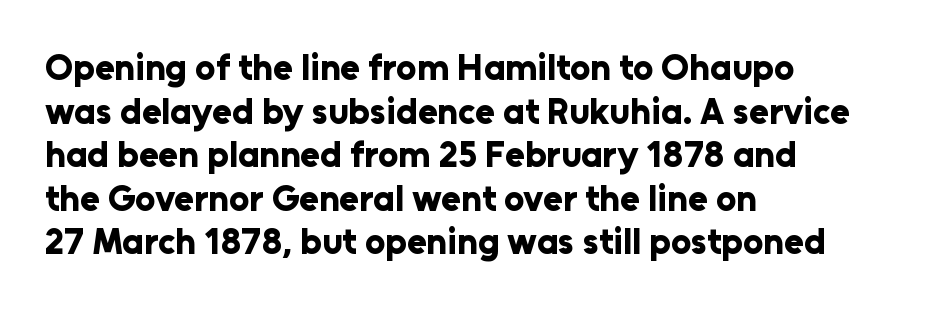
The image shows 36 px bold sans-serif type, upright; set left-aligned, line spacing 1.21x, normal letter spacing, not underlined; low stroke contrast and a medium x-height.
